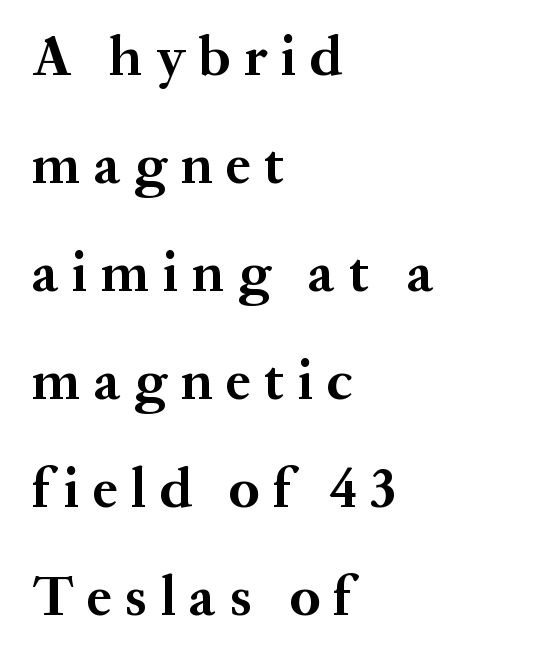
Q: Is the text bold? A: Yes.
Q: Is the text italic (slanted)? A: No, it is upright.
Q: Is the typeface a serif or a sans-serif typeface? A: Serif.
Q: Is the text underlined? A: No.
Q: How is the paragraph aligned? A: Left-aligned.
Q: Is the spacing between letters normal or unusually wide? A: Unusually wide.
Q: Is the spacing between lines tight, normal or loose? A: Loose.
Q: Width (condensed, normal, or wide)? A: Normal.
Q: Stroke contrast? A: Medium.
Q: x-height? A: Medium.
Q: Monospaced? A: No.
